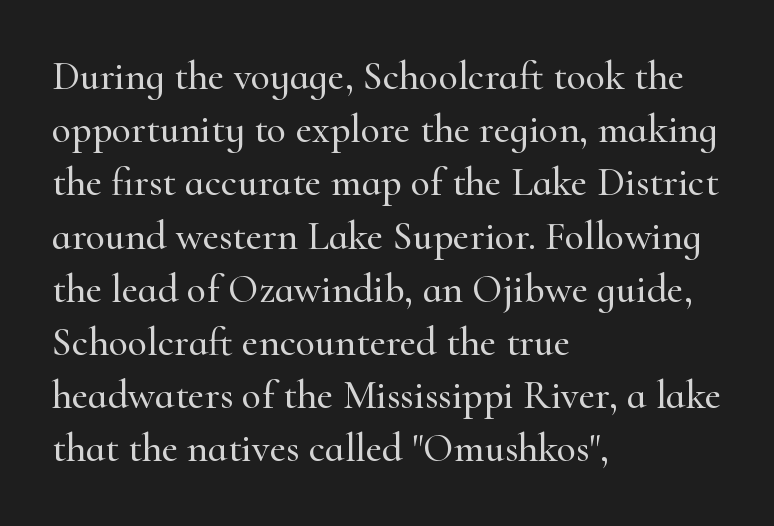
The image shows 40 px serif type, upright; set left-aligned, normal line spacing (1.33x), normal letter spacing, not underlined; high stroke contrast and a small x-height.
